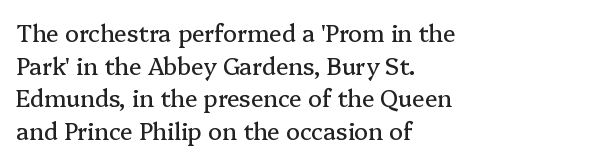
Q: Is the text italic (slanted)? A: No, it is upright.
Q: Is the text underlined? A: No.
Q: How is the paragraph aligned? A: Left-aligned.
Q: Is the spacing between letters normal or unusually wide? A: Normal.
Q: Is the spacing between lines tight, normal or loose? A: Normal.
